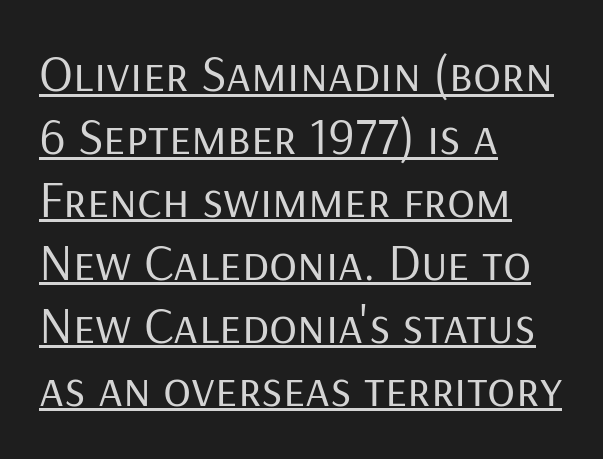
Q: Is the text bold? A: No.
Q: Is the text italic (slanted)? A: No, it is upright.
Q: Is the typeface a serif or a sans-serif typeface? A: Sans-serif.
Q: Is the text underlined? A: Yes.
Q: How is the paragraph aligned? A: Left-aligned.
Q: Is the spacing between letters normal or unusually wide? A: Normal.
Q: Width (condensed, normal, or wide)? A: Normal.
Q: Stroke contrast? A: Low.
Q: x-height? A: Medium.
Q: Monospaced? A: No.
